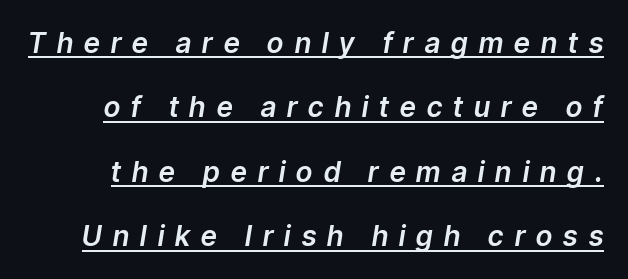
The image shows 28 px text type, italic (leaning right); set loose line spacing (2.3x), unusually wide letter spacing (+0.4 em), underlined; low stroke contrast and a medium x-height.
